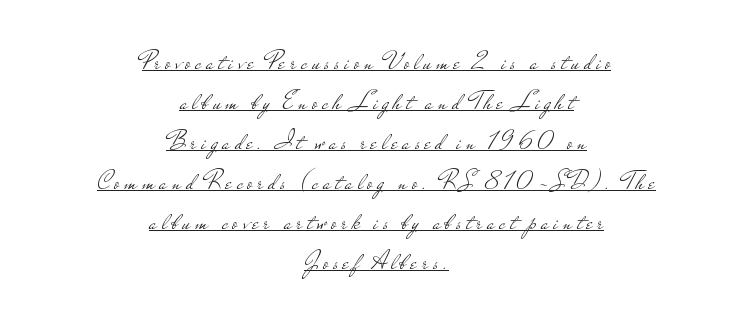
{"bold": "no", "underline": "yes", "align": "center", "line_spacing": "normal", "line_spacing_ratio": 1.54, "glyph_px": 26}
